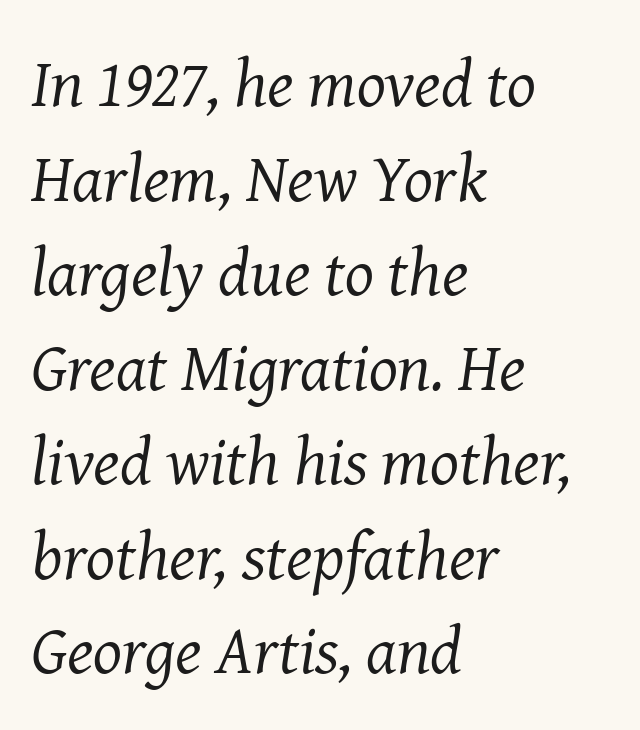
The image shows 68 px regular-weight serif type, italic (leaning right); set left-aligned, normal line spacing (1.39x), normal letter spacing, not underlined; medium stroke contrast and a medium x-height.
